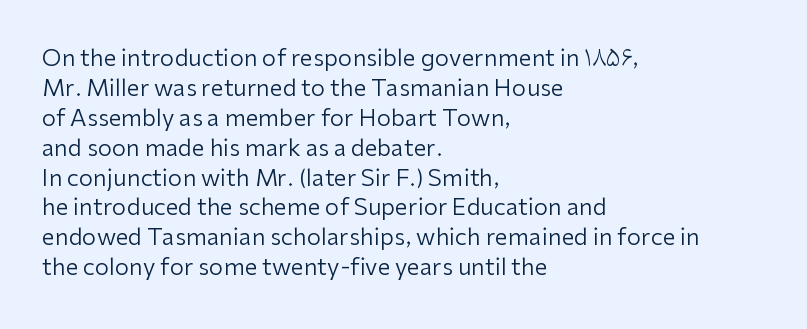
{"italic": "no", "bold": "no", "underline": "no", "align": "left", "line_spacing": "normal", "line_spacing_ratio": 1.3, "letter_spacing": "normal", "letter_spacing_em": 0.0, "glyph_px": 23}
